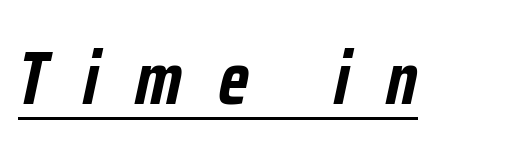
Q: Is the text bold? A: Yes.
Q: Is the text italic (slanted)? A: Yes, it leans right by about 12 degrees.
Q: Is the text underlined? A: Yes.
Q: Is the spacing between letters normal or unusually wide? A: Unusually wide.
Q: Width (condensed, normal, or wide)? A: Condensed.
Q: Stroke contrast? A: Low.
Q: x-height? A: Medium.
Q: Monospaced? A: No.
